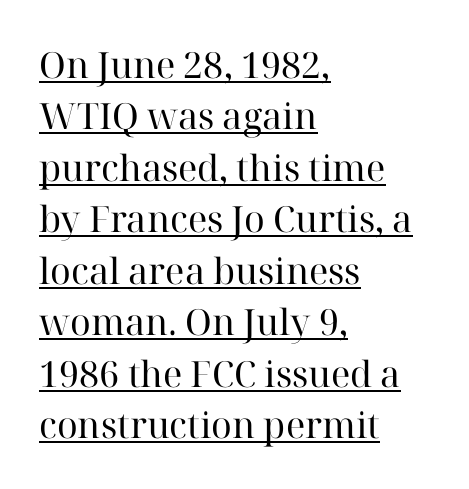
{"serif": "yes", "italic": "no", "bold": "no", "weight": "regular", "width": "normal", "stroke_contrast": "high", "x_height": "medium", "monospaced": "no", "underline": "yes", "align": "left", "line_spacing": "normal", "line_spacing_ratio": 1.43, "letter_spacing": "normal", "letter_spacing_em": 0.0, "glyph_px": 36}
